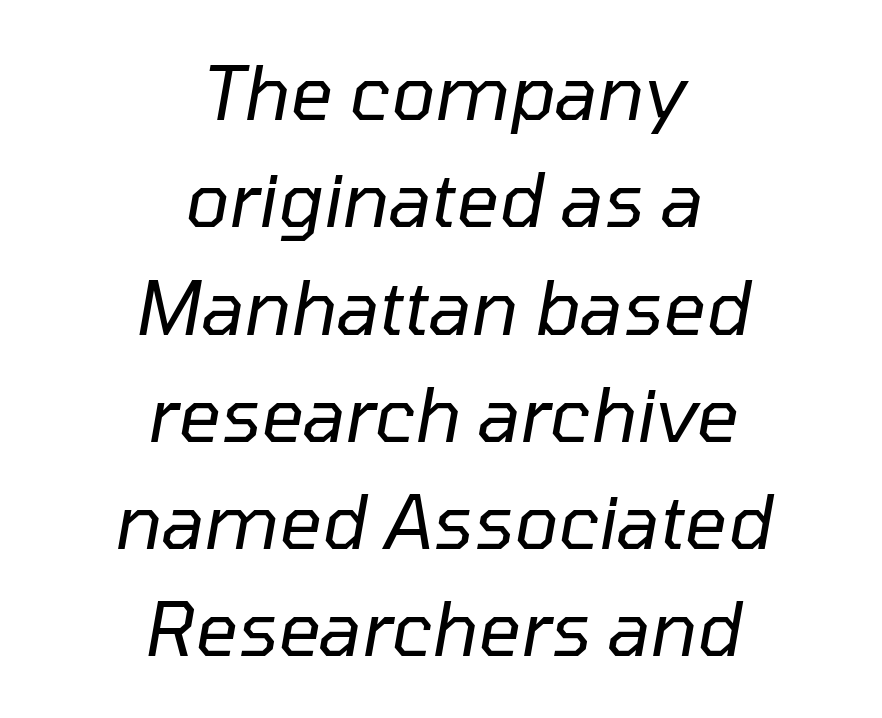
{"italic": "yes", "lean": "right", "slant_degrees": 10, "bold": "no", "weight": "regular", "width": "normal", "stroke_contrast": "low", "x_height": "medium", "monospaced": "no", "underline": "no", "align": "center", "line_spacing": "normal", "line_spacing_ratio": 1.45, "letter_spacing": "normal", "letter_spacing_em": 0.0, "glyph_px": 74}
